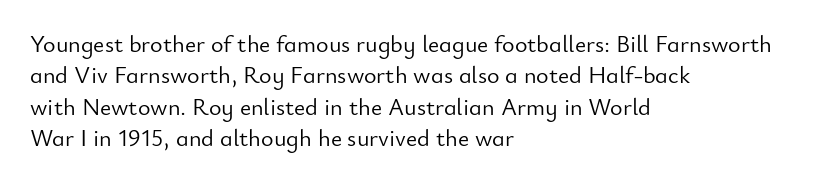
What stands out about the letter spacing? Nothing — it is the standard amount. Unmarked baselines from the first word to the last. The rendering anchors every line to the left-hand side. Regarding leading, the lines here are spaced in the standard way. Compared with a typical body face, this is equally light or lighter still. In terms of posture, this sample is upright.
